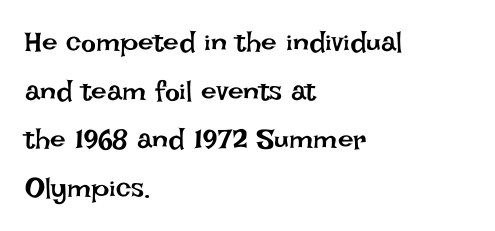
{"italic": "no", "bold": "no", "weight": "regular", "width": "normal", "stroke_contrast": "low", "x_height": "large", "monospaced": "no", "underline": "no", "align": "left", "line_spacing_ratio": 1.74, "letter_spacing": "normal", "letter_spacing_em": 0.0, "glyph_px": 28}
